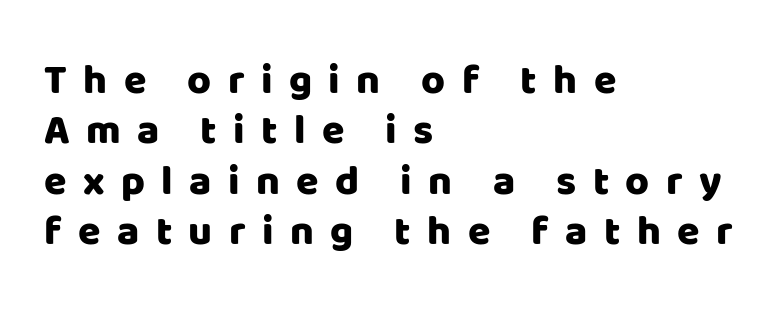
The image shows 41 px sans-serif type, upright; set left-aligned, line spacing 1.23x, unusually wide letter spacing (+0.4 em), not underlined; low stroke contrast and a large x-height.
